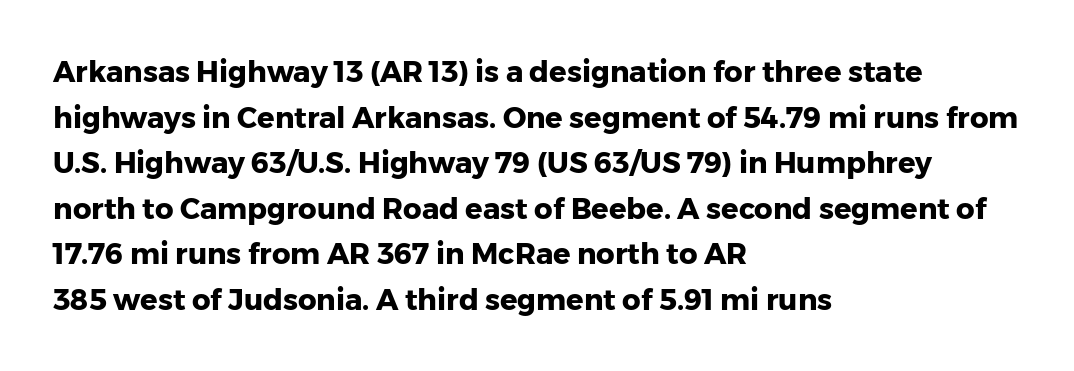
{"serif": "no", "italic": "no", "bold": "yes", "weight": "heavy", "width": "normal", "stroke_contrast": "low", "x_height": "medium", "monospaced": "no", "underline": "no", "align": "left", "line_spacing": "normal", "line_spacing_ratio": 1.57, "letter_spacing": "normal", "letter_spacing_em": 0.0, "glyph_px": 29}
